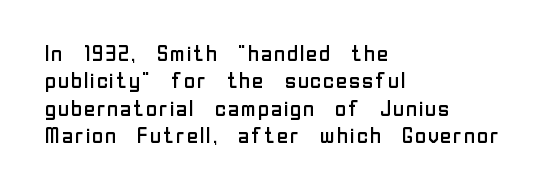
{"italic": "no", "bold": "no", "underline": "no", "align": "left", "line_spacing_ratio": 1.24, "letter_spacing": "normal", "letter_spacing_em": 0.0, "glyph_px": 22}
